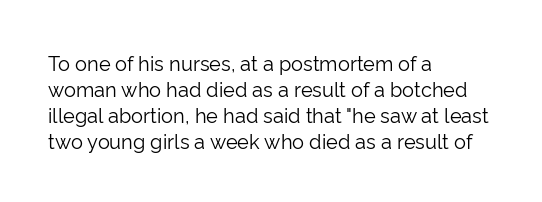
Q: Is the text bold? A: No.
Q: Is the text italic (slanted)? A: No, it is upright.
Q: Is the text underlined? A: No.
Q: How is the paragraph aligned? A: Left-aligned.
Q: Is the spacing between letters normal or unusually wide? A: Normal.
Q: Is the spacing between lines tight, normal or loose? A: Normal.
